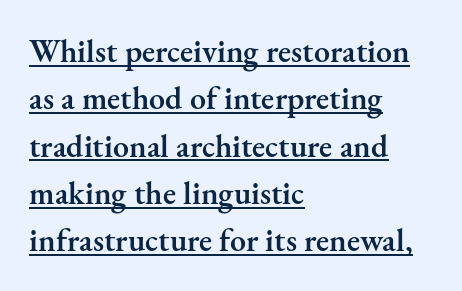
{"serif": "yes", "italic": "no", "bold": "semi", "weight": "semibold", "width": "normal", "stroke_contrast": "medium", "x_height": "small", "monospaced": "no", "underline": "yes", "align": "left", "line_spacing": "normal", "line_spacing_ratio": 1.48, "letter_spacing": "normal", "letter_spacing_em": 0.0, "glyph_px": 32}
